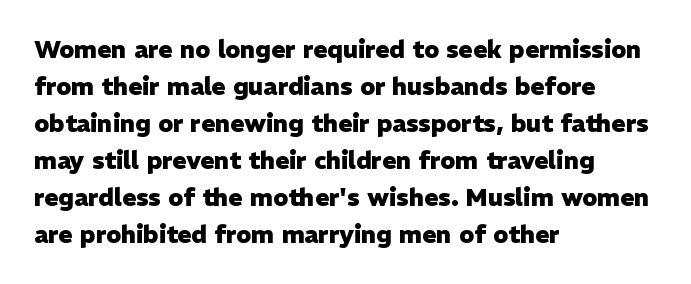
{"italic": "no", "bold": "yes", "underline": "no", "align": "left", "line_spacing": "normal", "line_spacing_ratio": 1.54, "letter_spacing": "normal", "letter_spacing_em": 0.0, "glyph_px": 24}
